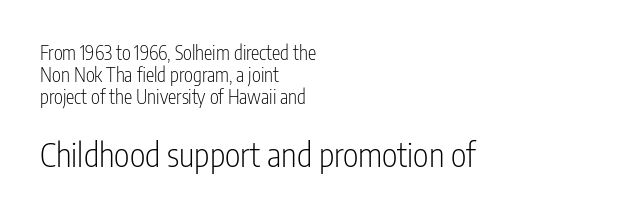
{"serif": "no", "italic": "no", "bold": "no", "weight": "light", "width": "condensed", "stroke_contrast": "low", "x_height": "medium", "monospaced": "no", "underline": "no", "align": "left", "line_spacing_ratio": 1.16, "letter_spacing": "normal", "letter_spacing_em": 0.0, "larger_block": "second", "size_ratio": 1.74, "glyph_px": 33}
